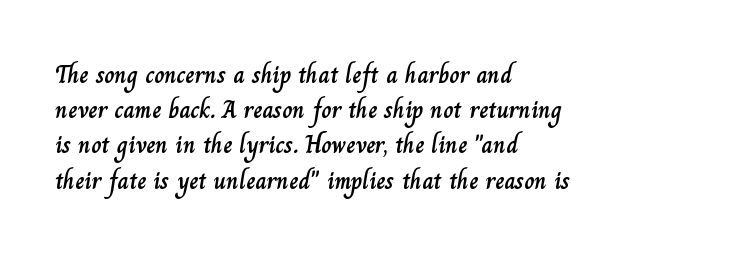
The image shows 25 px text type; set left-aligned, normal line spacing (1.41x), normal letter spacing, not underlined.
